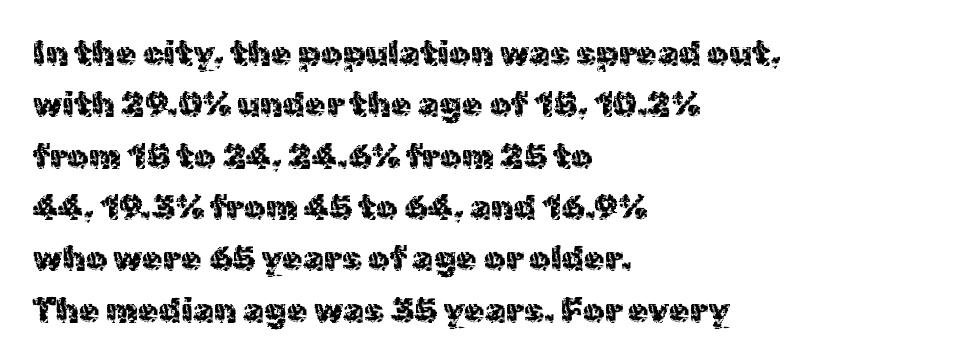
The image shows 34 px regular-weight sans-serif type, upright; set left-aligned, normal line spacing (1.51x), normal letter spacing, not underlined; a medium x-height.
